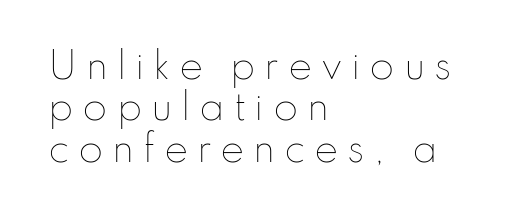
Q: Is the text bold? A: No.
Q: Is the text italic (slanted)? A: No, it is upright.
Q: Is the text underlined? A: No.
Q: How is the paragraph aligned? A: Left-aligned.
Q: Is the spacing between letters normal or unusually wide? A: Unusually wide.
Q: Is the spacing between lines tight, normal or loose? A: Tight.
Q: Width (condensed, normal, or wide)? A: Normal.
Q: Stroke contrast? A: Low.
Q: x-height? A: Small.
Q: Monospaced? A: No.
